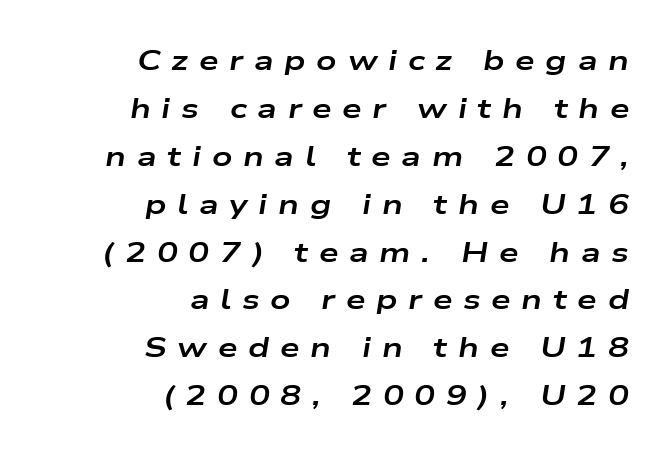
Observe the wide spacing: letters keep a clear distance from each other. Looks like regular typesetting: each glyph gets only the width it needs. Nobody drew a line under any word here. Does the copy run flush right? Yes — the right margin is perfectly even.
